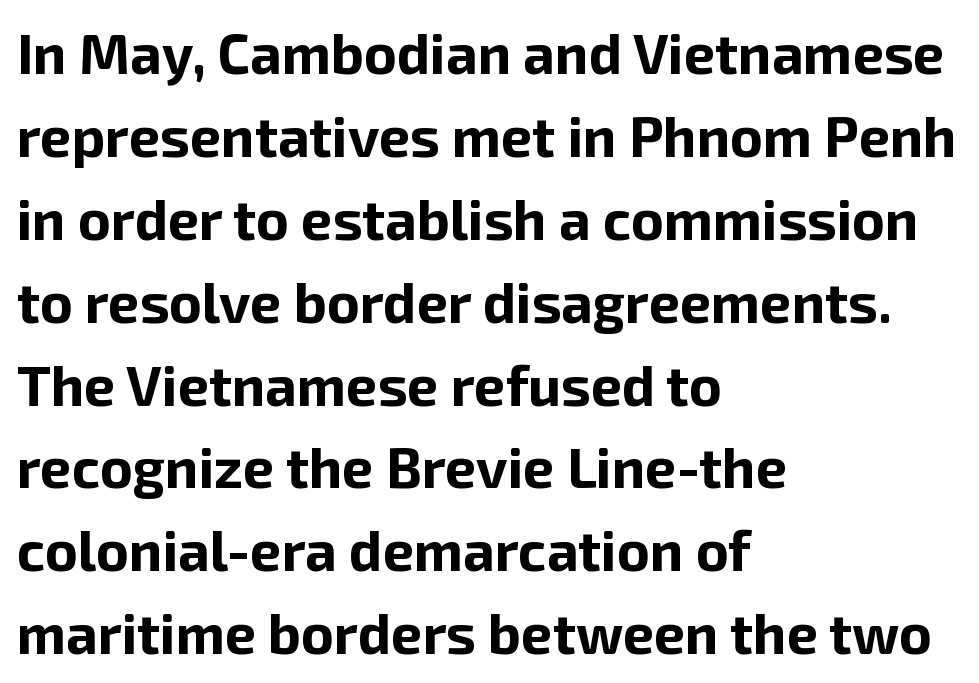
Q: Is the text bold? A: Yes.
Q: Is the text italic (slanted)? A: No, it is upright.
Q: Is the typeface a serif or a sans-serif typeface? A: Sans-serif.
Q: Is the text underlined? A: No.
Q: How is the paragraph aligned? A: Left-aligned.
Q: Is the spacing between letters normal or unusually wide? A: Normal.
Q: Is the spacing between lines tight, normal or loose? A: Normal.
Q: Width (condensed, normal, or wide)? A: Normal.
Q: Stroke contrast? A: Low.
Q: x-height? A: Medium.
Q: Monospaced? A: No.
